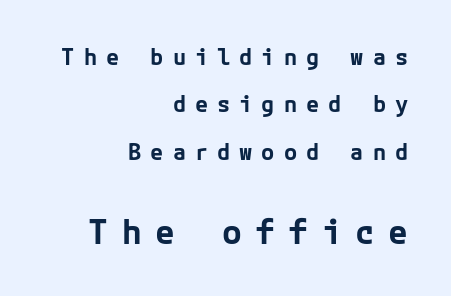
The image shows 33 px bold sans-serif type, upright; set right-aligned, loose line spacing (2.15x), unusually wide letter spacing (+0.41 em), not underlined; the second (bottom) block is 1.5x larger; low stroke contrast and a medium x-height.
